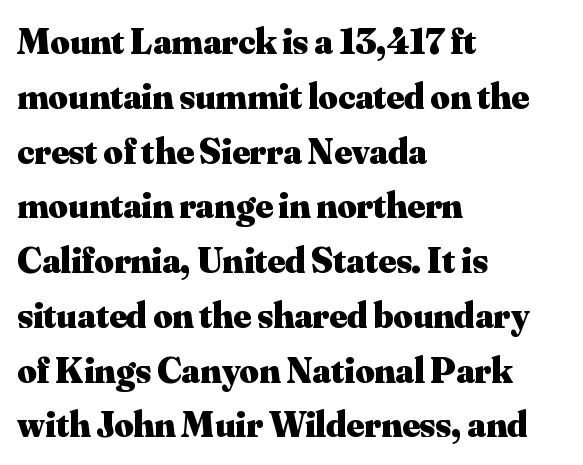
Q: Is the text bold? A: Yes.
Q: Is the text italic (slanted)? A: No, it is upright.
Q: Is the typeface a serif or a sans-serif typeface? A: Serif.
Q: Is the text underlined? A: No.
Q: How is the paragraph aligned? A: Left-aligned.
Q: Is the spacing between letters normal or unusually wide? A: Normal.
Q: Is the spacing between lines tight, normal or loose? A: Normal.
Q: Width (condensed, normal, or wide)? A: Normal.
Q: Stroke contrast? A: Medium.
Q: x-height? A: Small.
Q: Monospaced? A: No.
